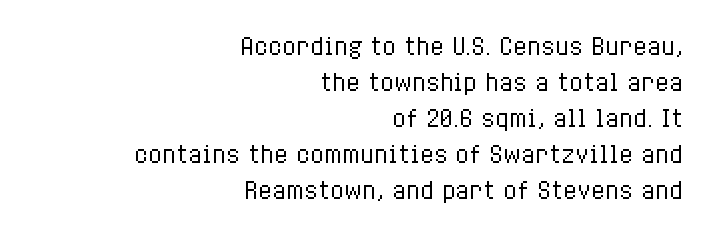
Horizontal bands of white between lines are of average thickness. Anything drawn beneath the words? Only blank space. Stems and bowls with no extra thickness — not bold. Is there any slant? The stems are plumb. If you drew a ruler down the right edge, every line would touch it.
